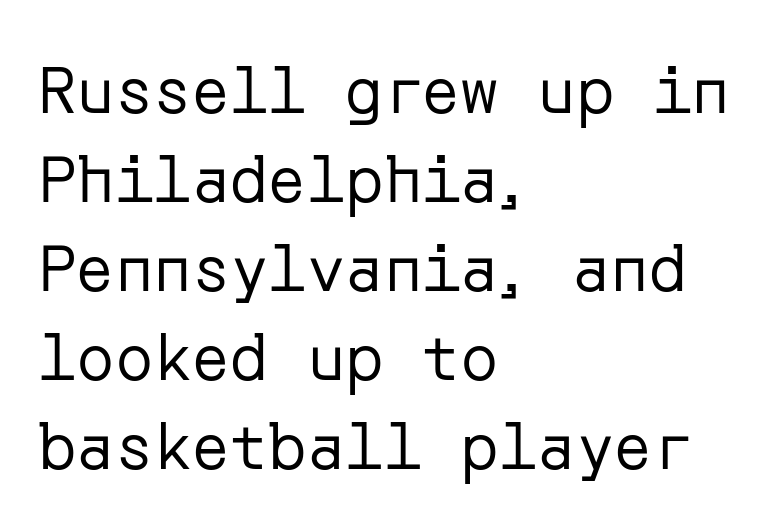
The image shows 64 px regular-weight sans-serif type, upright; set left-aligned, normal line spacing (1.39x), normal letter spacing, not underlined; low stroke contrast and a medium x-height.
